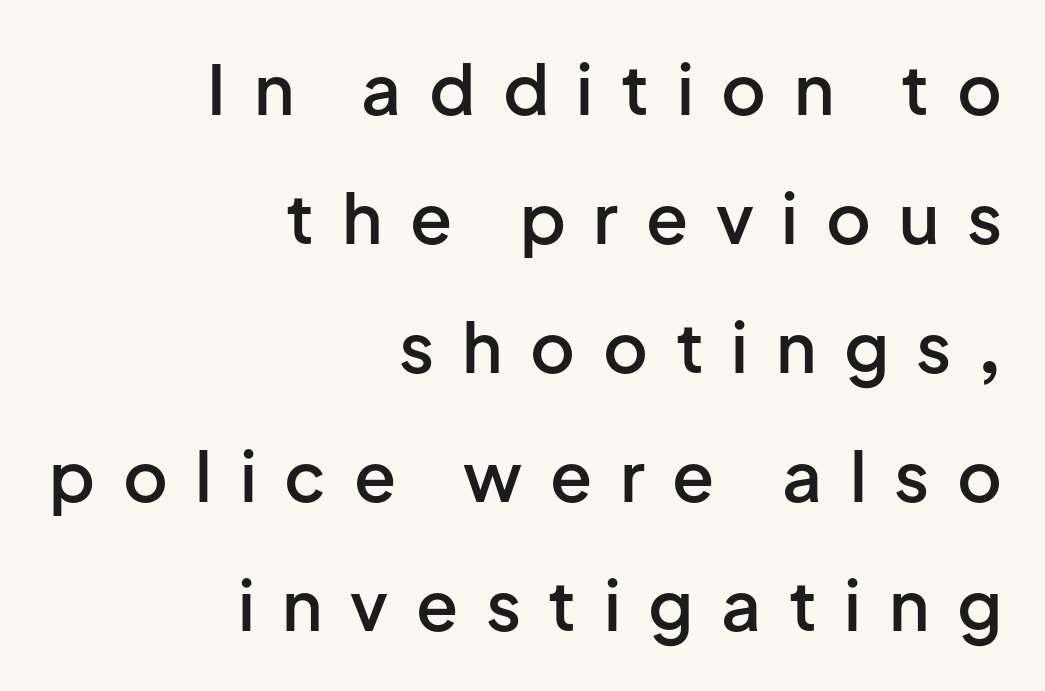
{"serif": "no", "italic": "no", "bold": "semi", "weight": "semibold", "width": "normal", "stroke_contrast": "low", "x_height": "medium", "monospaced": "no", "underline": "no", "align": "right", "line_spacing_ratio": 1.87, "letter_spacing": "wide", "letter_spacing_em": 0.4, "glyph_px": 69}
